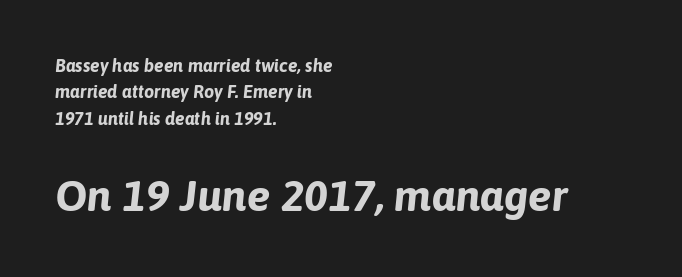
Q: Is the text bold? A: Yes.
Q: Is the text italic (slanted)? A: Yes, it leans right by about 6 degrees.
Q: Is the text underlined? A: No.
Q: How is the paragraph aligned? A: Left-aligned.
Q: Is the spacing between letters normal or unusually wide? A: Normal.
Q: Is the spacing between lines tight, normal or loose? A: Normal.
Q: Which block of text is set in a larger size, the first (top) or the second (bottom)? A: The second (bottom) one.
Q: Width (condensed, normal, or wide)? A: Normal.
Q: Stroke contrast? A: Low.
Q: x-height? A: Medium.
Q: Monospaced? A: No.
